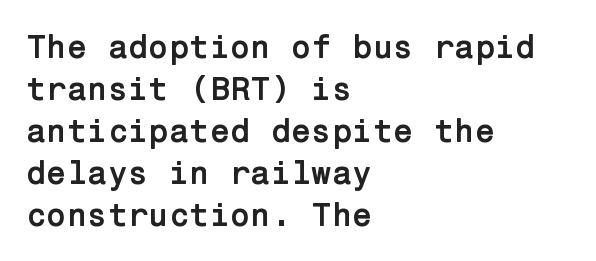
Q: Is the text bold? A: Yes.
Q: Is the text italic (slanted)? A: No, it is upright.
Q: Is the typeface a serif or a sans-serif typeface? A: Sans-serif.
Q: Is the text underlined? A: No.
Q: How is the paragraph aligned? A: Left-aligned.
Q: Is the spacing between letters normal or unusually wide? A: Normal.
Q: Is the spacing between lines tight, normal or loose? A: Normal.
Q: Width (condensed, normal, or wide)? A: Normal.
Q: Stroke contrast? A: Low.
Q: x-height? A: Medium.
